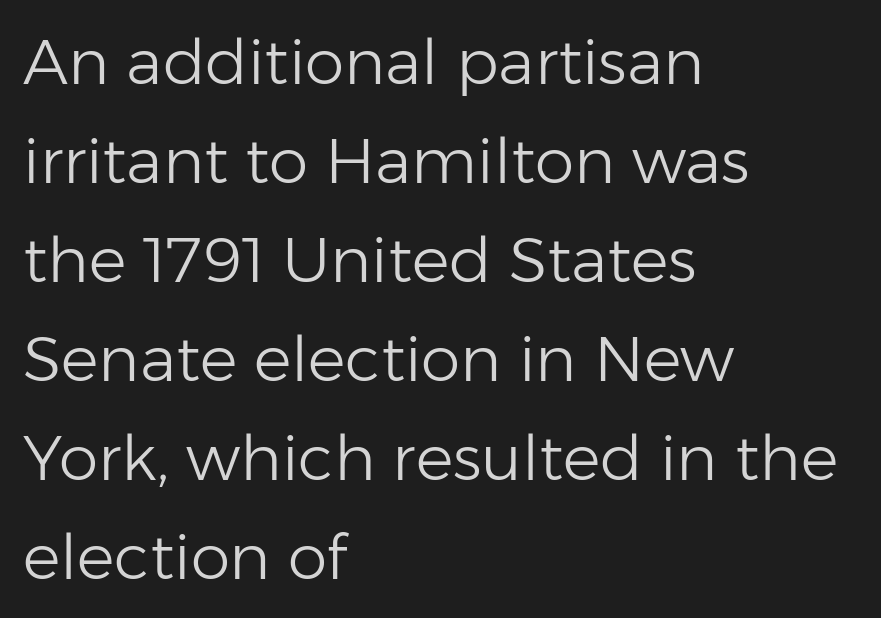
Q: Is the text bold? A: No.
Q: Is the text italic (slanted)? A: No, it is upright.
Q: Is the typeface a serif or a sans-serif typeface? A: Sans-serif.
Q: Is the text underlined? A: No.
Q: How is the paragraph aligned? A: Left-aligned.
Q: Is the spacing between letters normal or unusually wide? A: Normal.
Q: Is the spacing between lines tight, normal or loose? A: Normal.
Q: Width (condensed, normal, or wide)? A: Normal.
Q: Stroke contrast? A: Low.
Q: x-height? A: Medium.
Q: Monospaced? A: No.
